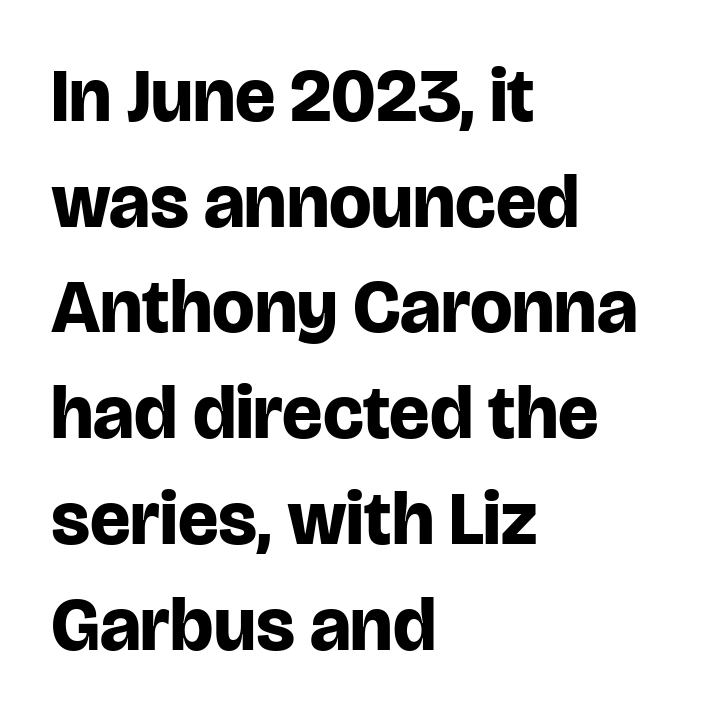
{"serif": "no", "italic": "no", "bold": "yes", "weight": "bold", "width": "normal", "stroke_contrast": "low", "x_height": "large", "monospaced": "no", "underline": "no", "align": "left", "line_spacing": "normal", "line_spacing_ratio": 1.41, "letter_spacing": "normal", "letter_spacing_em": 0.0, "glyph_px": 75}
